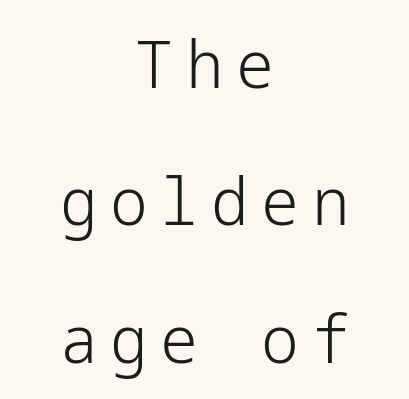
The image shows 67 px light sans-serif type, upright; set centered, loose line spacing (2.05x), not underlined; low stroke contrast and a medium x-height.
